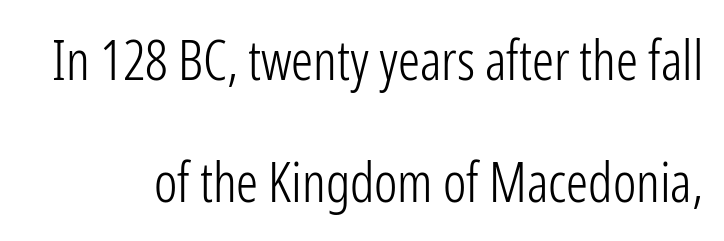
Q: Is the text bold? A: No.
Q: Is the text italic (slanted)? A: No, it is upright.
Q: Is the typeface a serif or a sans-serif typeface? A: Sans-serif.
Q: Is the text underlined? A: No.
Q: Is the spacing between letters normal or unusually wide? A: Normal.
Q: Is the spacing between lines tight, normal or loose? A: Loose.
Q: Width (condensed, normal, or wide)? A: Condensed.
Q: Stroke contrast? A: Low.
Q: x-height? A: Medium.
Q: Monospaced? A: No.
